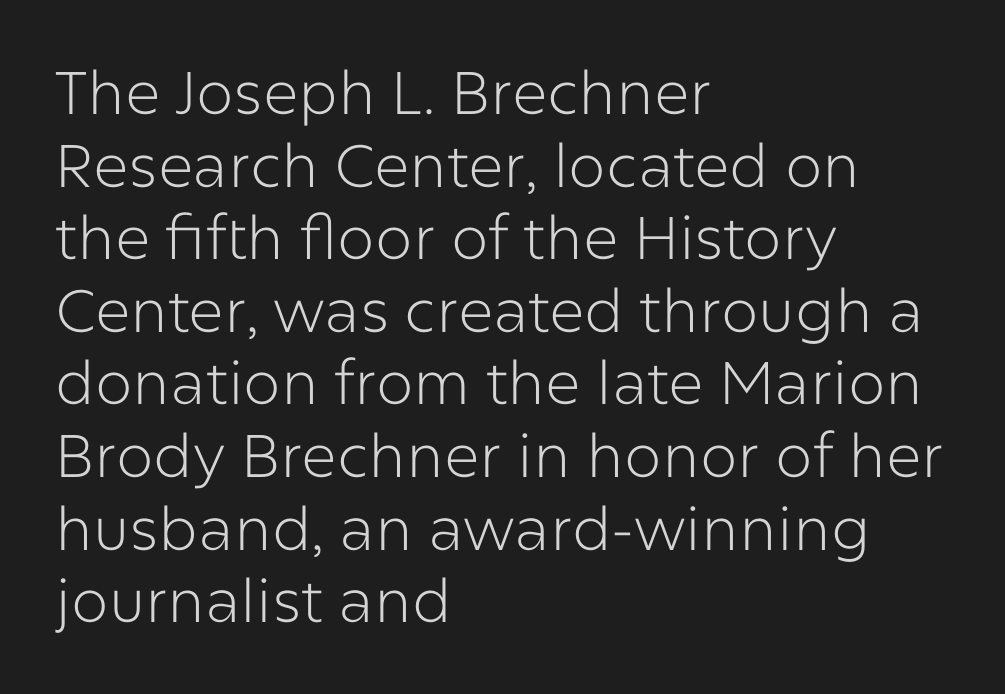
The face used here is proportionally spaced, like ordinary book or web type. Has an underline been added? It has not. The letters sit at their default tracking, neither squeezed nor spread. Ink coverage per letter is moderate at most. In terms of posture, this sample is upright. The passage shown is typeset with a sans-serif family.
